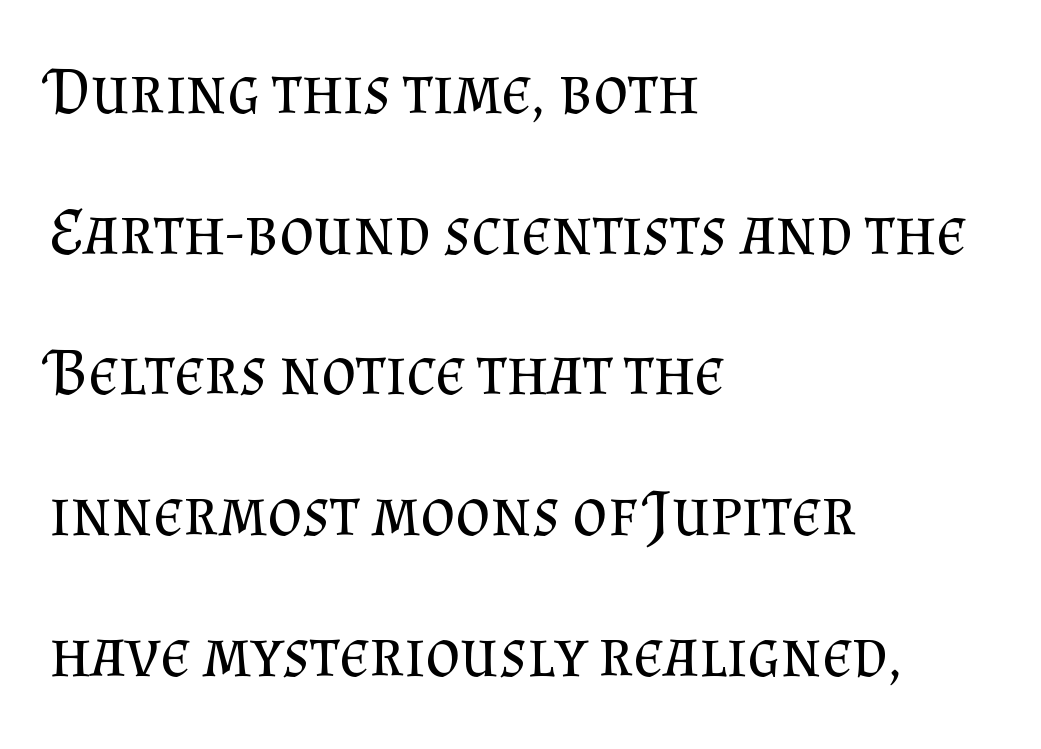
These lines keep a tight, regular rhythm from letter to letter. Honestly, the rows look like they've been pulled way apart. Underlining? Definitely not there. The font is comparable to plain body text, perhaps lighter. These lines were composed using upright roman letters.
